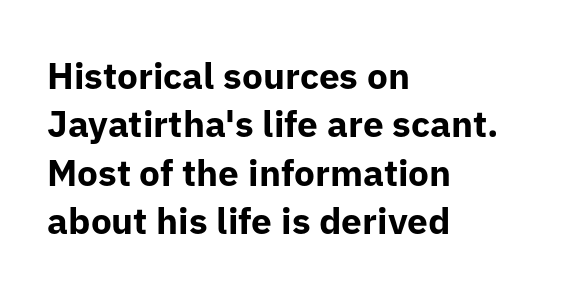
Q: Is the text bold? A: Yes.
Q: Is the text italic (slanted)? A: No, it is upright.
Q: Is the typeface a serif or a sans-serif typeface? A: Sans-serif.
Q: Is the text underlined? A: No.
Q: How is the paragraph aligned? A: Left-aligned.
Q: Is the spacing between letters normal or unusually wide? A: Normal.
Q: Is the spacing between lines tight, normal or loose? A: Normal.
Q: Width (condensed, normal, or wide)? A: Normal.
Q: Stroke contrast? A: Low.
Q: x-height? A: Medium.
Q: Monospaced? A: No.
